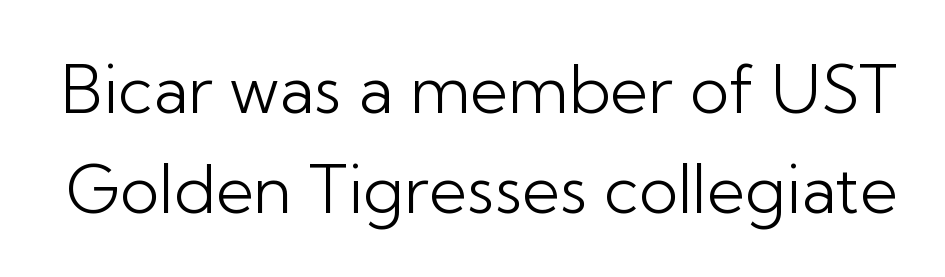
The image shows 66 px light sans-serif type, upright; set normal line spacing (1.51x), normal letter spacing, not underlined; low stroke contrast and a medium x-height.
